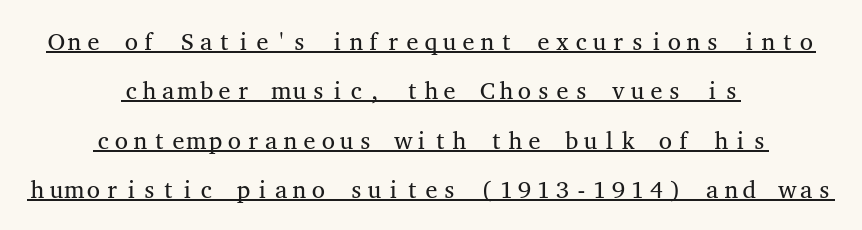
Is there any slant? The stems are plumb. The font is comparable to plain body text, perhaps lighter. Quick note: interline space is abundant. This sample uses plain, unmodified letter spacing. The text block is weighted toward neither margin, spreading evenly from the middle.
